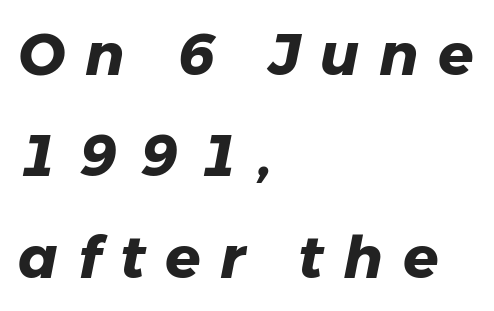
Q: Is the text bold? A: Yes.
Q: Is the text italic (slanted)? A: Yes, it leans right by about 11 degrees.
Q: Is the text underlined? A: No.
Q: How is the paragraph aligned? A: Left-aligned.
Q: Is the spacing between letters normal or unusually wide? A: Unusually wide.
Q: Width (condensed, normal, or wide)? A: Normal.
Q: Stroke contrast? A: Low.
Q: x-height? A: Medium.
Q: Monospaced? A: No.
